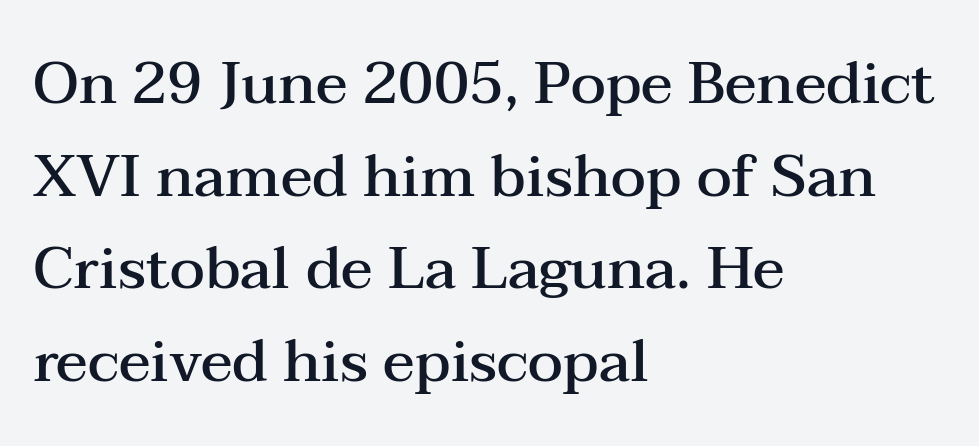
A typesetter would label this face a serif. Reading down the block, your eye returns to a fixed left position each line. This sample uses plain, unmodified letter spacing. In terms of weight, the rendering is demibold, just under bold. Style check: upright.
